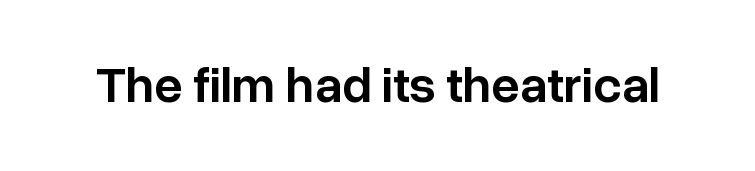
{"serif": "no", "italic": "no", "bold": "semi", "weight": "semibold", "width": "normal", "stroke_contrast": "low", "x_height": "medium", "monospaced": "no", "underline": "no", "letter_spacing": "normal", "letter_spacing_em": 0.0, "glyph_px": 51}
